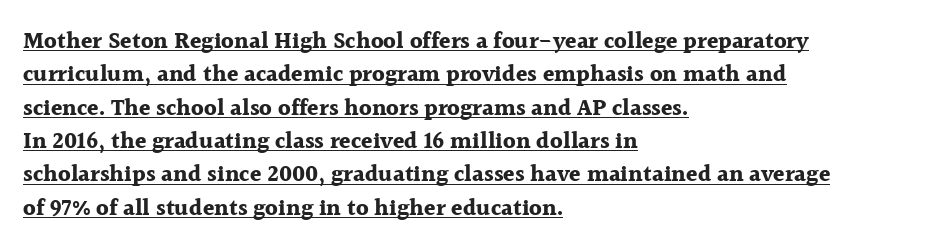
Q: Is the text bold? A: Yes.
Q: Is the text italic (slanted)? A: No, it is upright.
Q: Is the text underlined? A: Yes.
Q: How is the paragraph aligned? A: Left-aligned.
Q: Is the spacing between letters normal or unusually wide? A: Normal.
Q: Is the spacing between lines tight, normal or loose? A: Normal.
